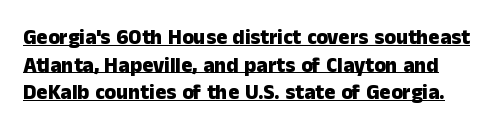
Students, observe: this is what conventionally led text looks like. Characters remain perfectly vertical along every line. The face used here has the dense, thick strokes of a bold. Nothing unusual about the tracking: characters are spaced as the font intends.
